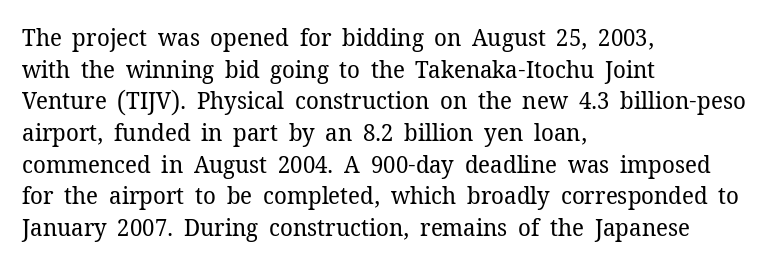
{"italic": "no", "bold": "no", "underline": "no", "align": "left", "line_spacing": "normal", "line_spacing_ratio": 1.32, "letter_spacing": "normal", "letter_spacing_em": 0.0, "glyph_px": 24}
